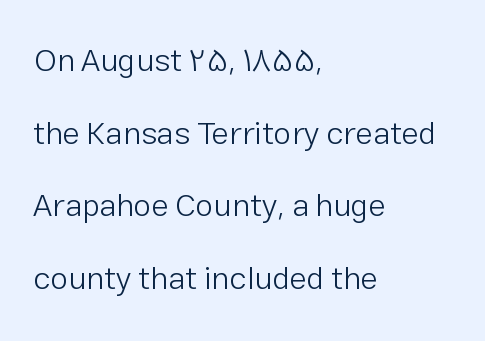
{"serif": "no", "italic": "no", "bold": "no", "weight": "light", "width": "normal", "stroke_contrast": "low", "x_height": "medium", "monospaced": "no", "underline": "no", "align": "left", "line_spacing": "loose", "line_spacing_ratio": 2.27, "letter_spacing": "normal", "letter_spacing_em": 0.0, "glyph_px": 32}
